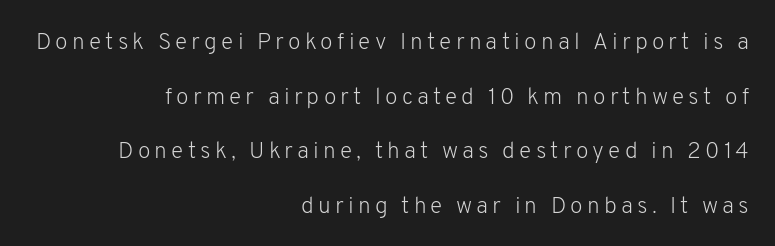
{"italic": "no", "bold": "no", "underline": "no", "align": "right", "line_spacing": "loose", "line_spacing_ratio": 2.37, "glyph_px": 23}
